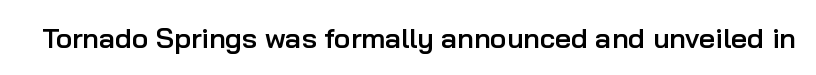
The image shows 28 px semibold sans-serif type, upright; set normal letter spacing, not underlined; low stroke contrast and a medium x-height.
